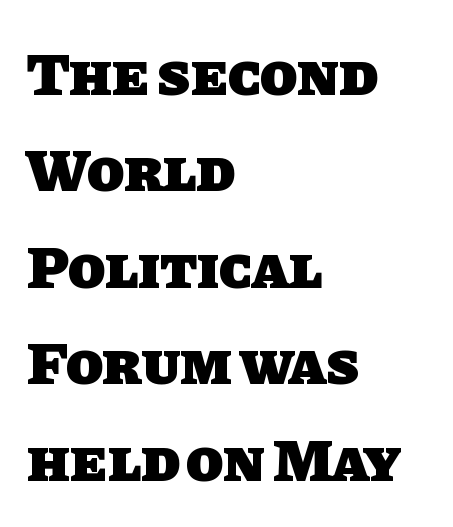
The image shows 61 px heavy sans-serif type; set left-aligned, normal line spacing (1.58x), normal letter spacing, not underlined; low stroke contrast and a large x-height.
